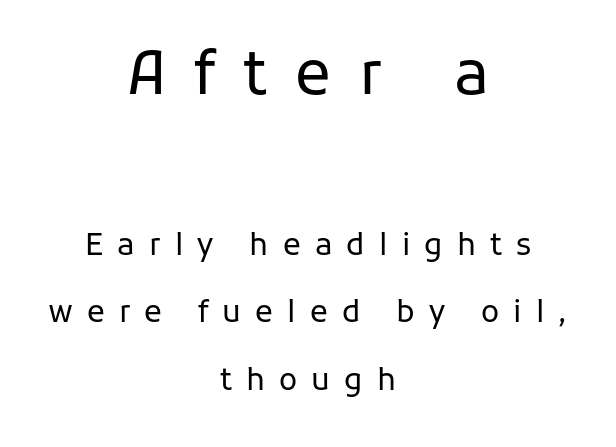
{"serif": "no", "italic": "no", "bold": "no", "weight": "regular", "width": "normal", "stroke_contrast": "low", "x_height": "medium", "monospaced": "no", "underline": "no", "align": "center", "line_spacing": "loose", "line_spacing_ratio": 2.26, "letter_spacing": "wide", "letter_spacing_em": 0.47, "larger_block": "first", "size_ratio": 2.0, "glyph_px": 60}
